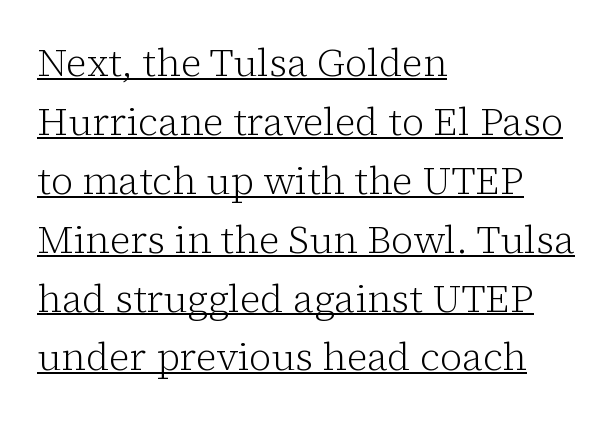
The image shows 39 px light serif type, upright; set left-aligned, normal line spacing (1.51x), normal letter spacing, underlined; low stroke contrast and a medium x-height.
